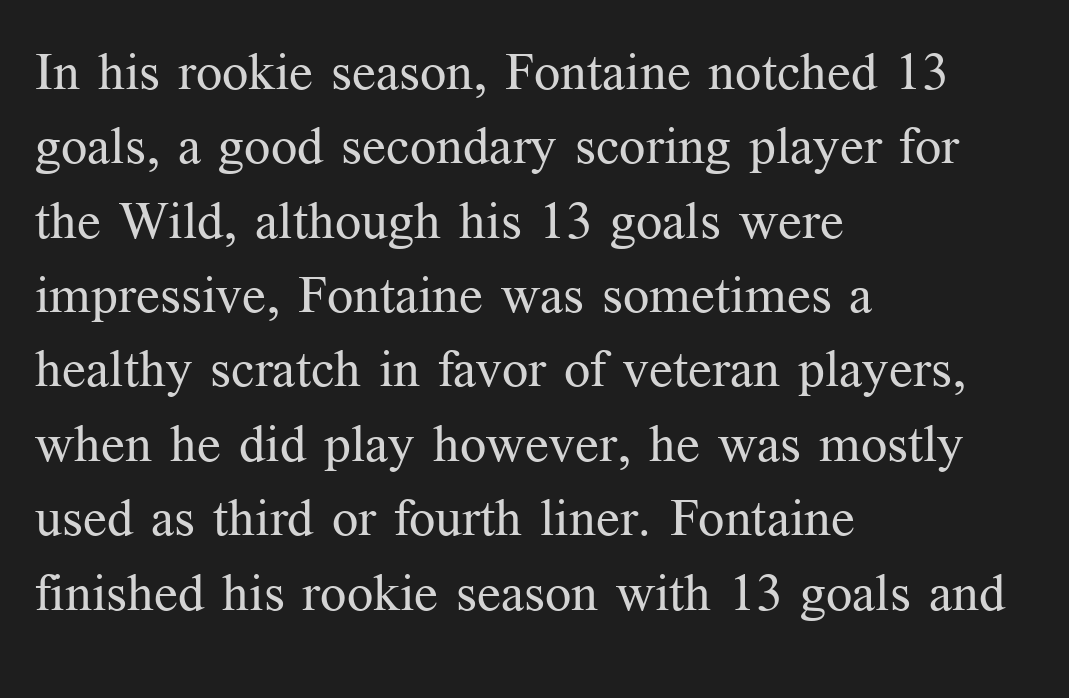
Reading down the block, your eye returns to a fixed left position each line. Baseline-to-baseline distance is the conventional proportion of letter height. Tracking here is standard; glyphs follow each other at the usual distance. Does the lettering tilt? It doesn't — this is upright. The face used here is proportionally spaced, like ordinary book or web type. Words float on clear page, feet unadorned.
